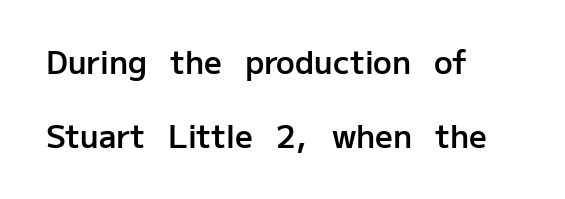
{"serif": "no", "italic": "no", "bold": "semi", "weight": "semibold", "width": "normal", "stroke_contrast": "low", "x_height": "medium", "monospaced": "no", "underline": "no", "align": "left", "line_spacing": "loose", "line_spacing_ratio": 2.4, "letter_spacing": "normal", "letter_spacing_em": 0.0, "glyph_px": 31}
